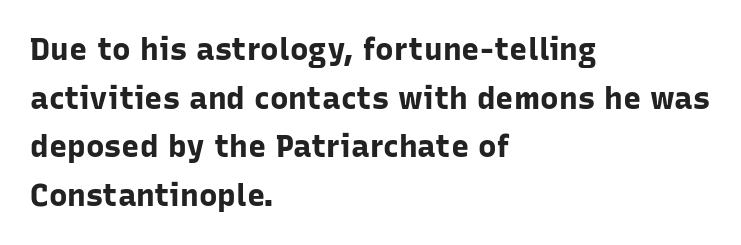
Q: Is the text bold? A: Yes.
Q: Is the text italic (slanted)? A: No, it is upright.
Q: Is the typeface a serif or a sans-serif typeface? A: Sans-serif.
Q: Is the text underlined? A: No.
Q: How is the paragraph aligned? A: Left-aligned.
Q: Is the spacing between letters normal or unusually wide? A: Normal.
Q: Is the spacing between lines tight, normal or loose? A: Normal.
Q: Width (condensed, normal, or wide)? A: Normal.
Q: Stroke contrast? A: Low.
Q: x-height? A: Medium.
Q: Monospaced? A: No.
